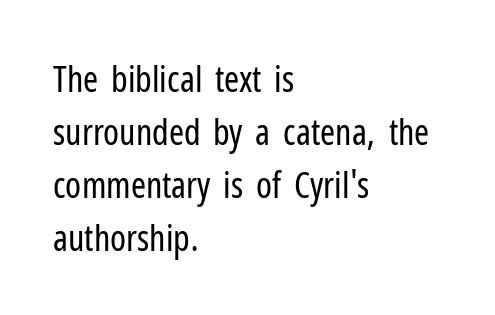
Q: Is the text bold? A: No.
Q: Is the text italic (slanted)? A: No, it is upright.
Q: Is the typeface a serif or a sans-serif typeface? A: Sans-serif.
Q: Is the text underlined? A: No.
Q: How is the paragraph aligned? A: Left-aligned.
Q: Is the spacing between letters normal or unusually wide? A: Normal.
Q: Is the spacing between lines tight, normal or loose? A: Normal.
Q: Width (condensed, normal, or wide)? A: Condensed.
Q: Stroke contrast? A: Low.
Q: x-height? A: Medium.
Q: Monospaced? A: No.
